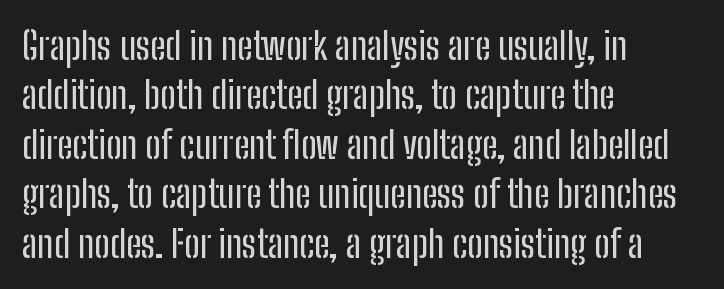
{"serif": "no", "italic": "no", "width": "condensed", "stroke_contrast": "low", "x_height": "medium", "monospaced": "no", "underline": "no", "align": "left", "line_spacing": "normal", "line_spacing_ratio": 1.3, "letter_spacing": "normal", "letter_spacing_em": 0.0, "glyph_px": 38}
